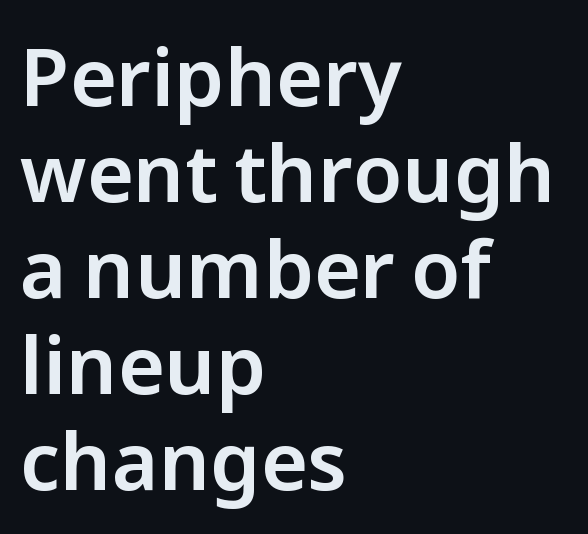
Students, note that the glyphs here touch the page at normal intervals. Tall strokes in this sample are plumb rather than angled. Is this a fixed-width face? No — the glyphs have proportional, varying widths. These lines stack with their left ends in a neat column. Descender tails drop into unmarked territory. Does the type have serifs? No, each stem ends abruptly.
